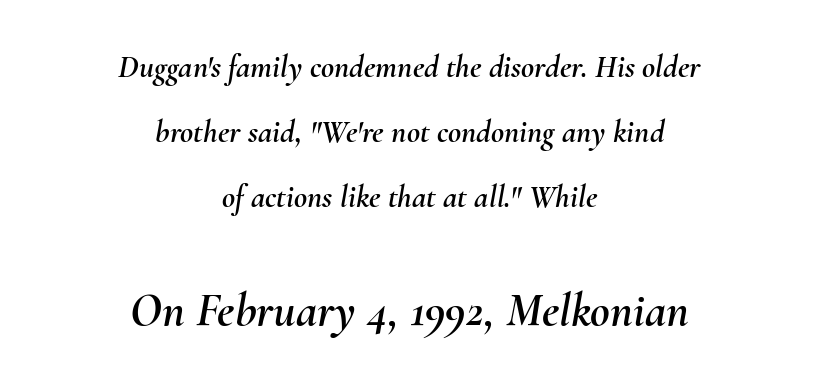
{"italic": "yes", "lean": "right", "slant_degrees": 10, "width": "normal", "stroke_contrast": "medium", "x_height": "small", "monospaced": "no", "underline": "no", "align": "center", "line_spacing": "loose", "line_spacing_ratio": 2.03, "letter_spacing": "normal", "letter_spacing_em": 0.0, "larger_block": "second", "size_ratio": 1.5, "glyph_px": 48}
